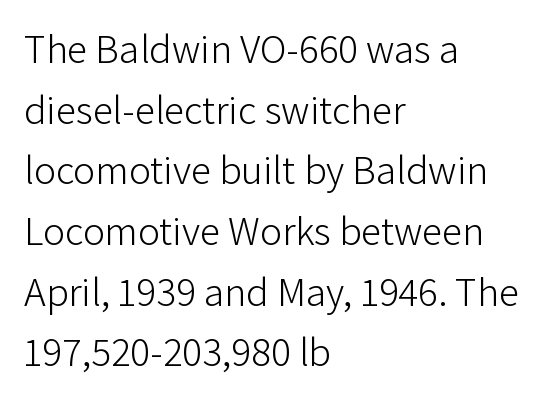
The image shows 41 px light sans-serif type, upright; set left-aligned, normal line spacing (1.48x), normal letter spacing, not underlined; low stroke contrast and a medium x-height.
